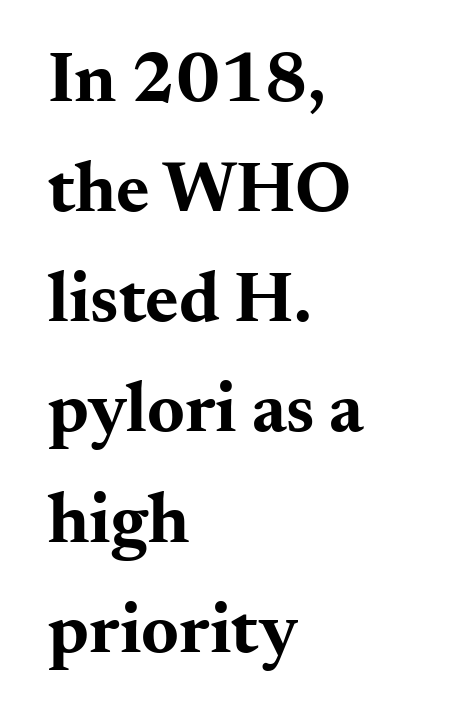
{"serif": "yes", "italic": "no", "bold": "yes", "weight": "bold", "width": "wide", "stroke_contrast": "medium", "x_height": "small", "monospaced": "no", "underline": "no", "align": "left", "line_spacing": "normal", "line_spacing_ratio": 1.53, "letter_spacing": "normal", "letter_spacing_em": 0.0, "glyph_px": 72}
